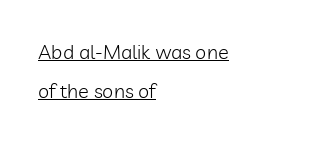
{"italic": "no", "bold": "no", "underline": "yes", "align": "left", "line_spacing": "loose", "line_spacing_ratio": 1.93, "letter_spacing": "normal", "letter_spacing_em": 0.0, "glyph_px": 20}
